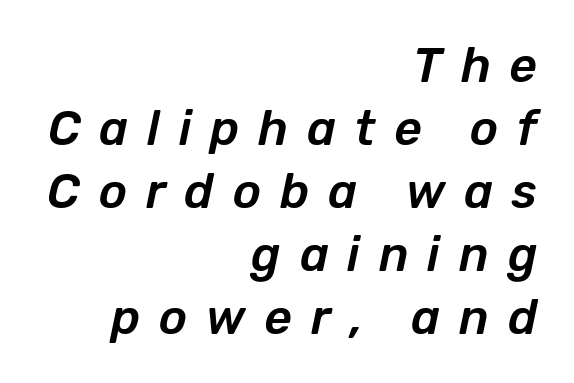
The image shows 48 px text type, italic (leaning right); set right-aligned, normal line spacing (1.31x), unusually wide letter spacing (+0.39 em), not underlined; low stroke contrast and a medium x-height.
